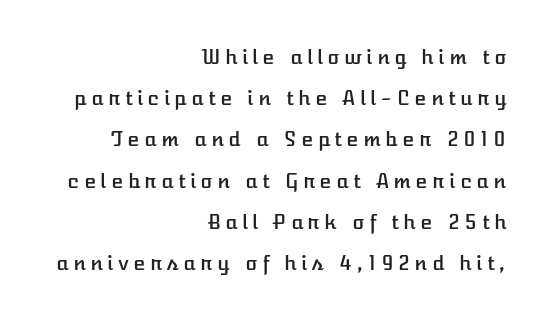
The image shows 20 px text type, upright; set right-aligned, loose line spacing (2.06x), unusually wide letter spacing (+0.22 em), not underlined.
